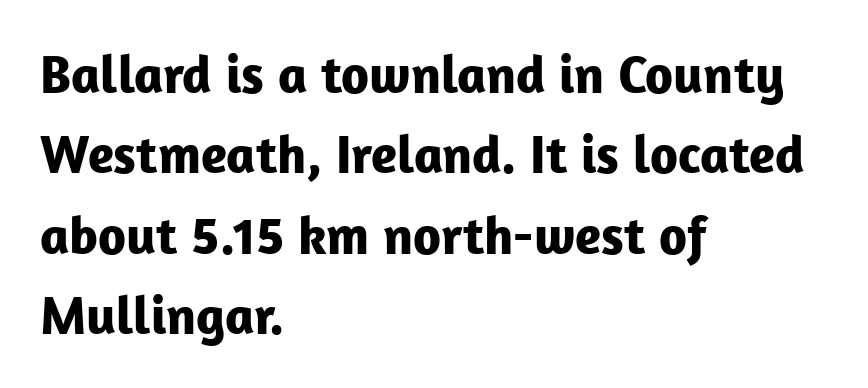
When letters stand straight like this, we call the style roman or upright. Classification — sans serif. The leading is moderate, giving the passage an even texture. Weight: bold.
